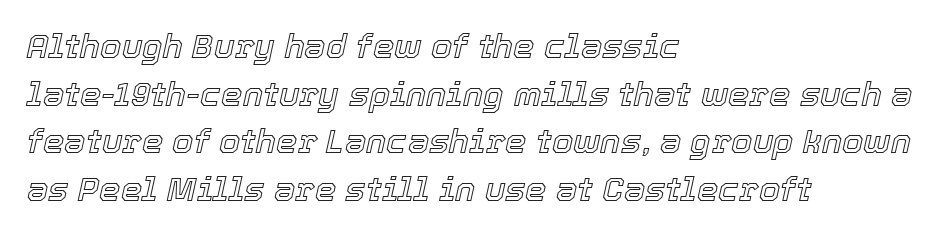
Q: Is the text italic (slanted)? A: Yes, it leans right by about 12 degrees.
Q: Is the text underlined? A: No.
Q: How is the paragraph aligned? A: Left-aligned.
Q: Is the spacing between letters normal or unusually wide? A: Normal.
Q: Is the spacing between lines tight, normal or loose? A: Normal.
Q: Width (condensed, normal, or wide)? A: Normal.
Q: x-height? A: Medium.
Q: Monospaced? A: No.
